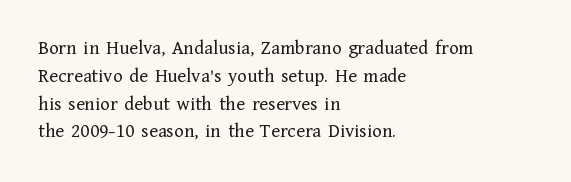
{"italic": "no", "bold": "no", "underline": "no", "align": "left", "line_spacing": "normal", "line_spacing_ratio": 1.39, "letter_spacing": "normal", "letter_spacing_em": 0.0, "glyph_px": 20}
